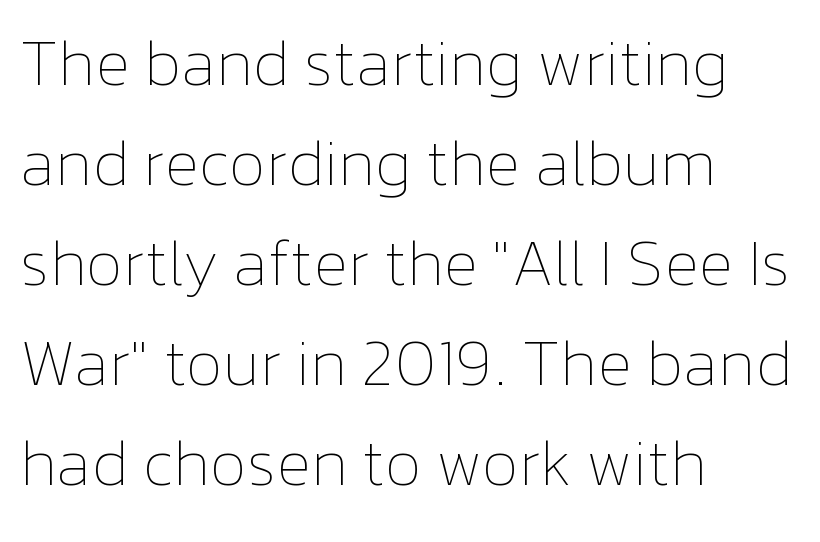
Q: Is the text bold? A: No.
Q: Is the text italic (slanted)? A: No, it is upright.
Q: Is the text underlined? A: No.
Q: How is the paragraph aligned? A: Left-aligned.
Q: Is the spacing between letters normal or unusually wide? A: Normal.
Q: Is the spacing between lines tight, normal or loose? A: Normal.
Q: Width (condensed, normal, or wide)? A: Normal.
Q: Stroke contrast? A: Low.
Q: x-height? A: Medium.
Q: Monospaced? A: No.
